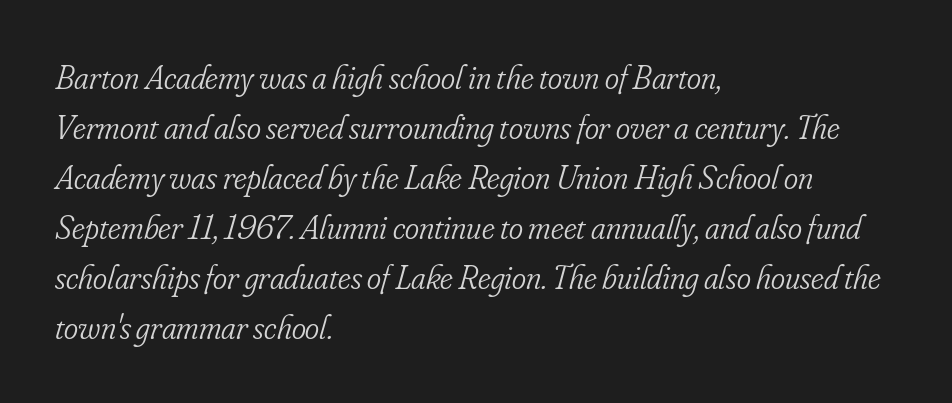
The image shows 34 px light, condensed serif type, italic (leaning right); set left-aligned, normal line spacing (1.47x), normal letter spacing, not underlined; low stroke contrast and a small x-height.
